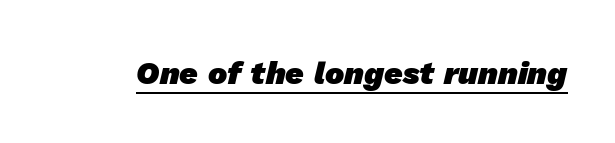
{"serif": "no", "bold": "yes", "weight": "heavy", "width": "normal", "stroke_contrast": "low", "x_height": "medium", "monospaced": "no", "underline": "yes", "letter_spacing": "normal", "letter_spacing_em": 0.0, "glyph_px": 32}
